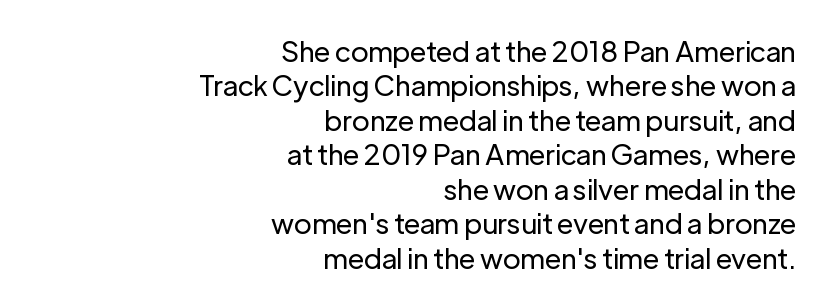
{"serif": "no", "italic": "no", "bold": "no", "weight": "regular", "width": "normal", "stroke_contrast": "low", "x_height": "medium", "monospaced": "no", "underline": "no", "align": "right", "line_spacing_ratio": 1.23, "letter_spacing": "normal", "letter_spacing_em": 0.0, "glyph_px": 28}
